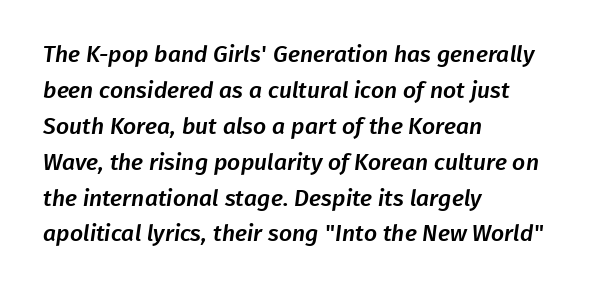
The image shows 23 px text type; set left-aligned, normal line spacing (1.56x), normal letter spacing, not underlined.
